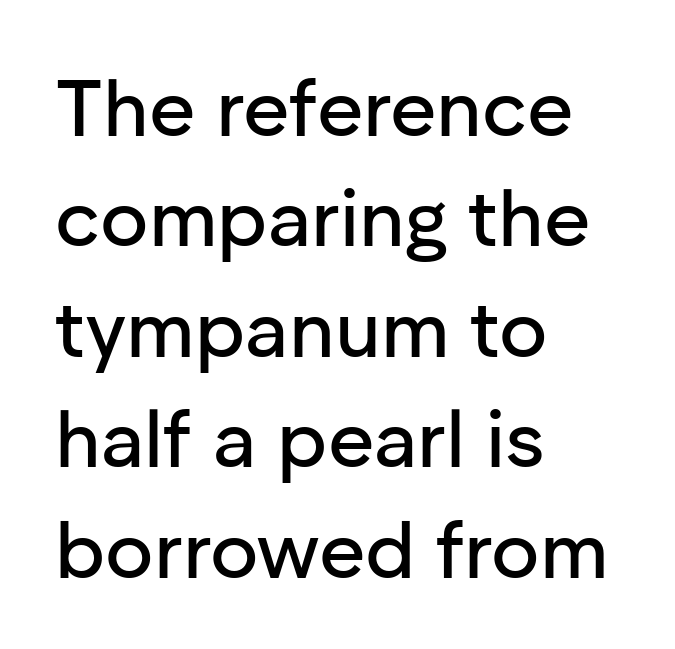
The image shows 80 px sans-serif type, upright; set left-aligned, normal line spacing (1.38x), normal letter spacing, not underlined; low stroke contrast and a medium x-height.
